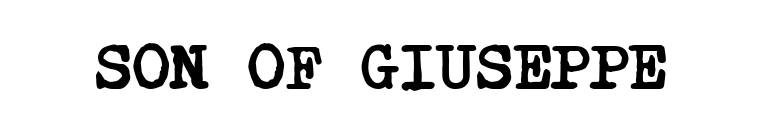
The image shows 65 px semibold, condensed serif type; set normal letter spacing, not underlined; low stroke contrast and a large x-height.
